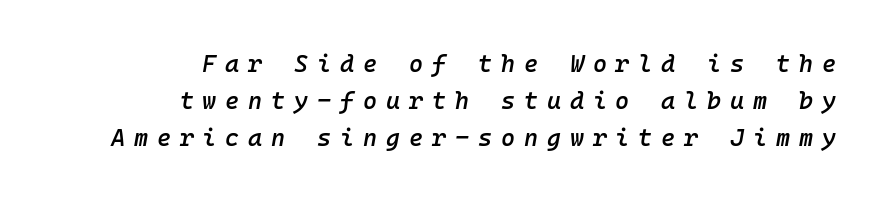
Q: Is the text bold? A: Semi-bold.
Q: Is the text italic (slanted)? A: Yes, it leans right by about 10 degrees.
Q: Is the text underlined? A: No.
Q: How is the paragraph aligned? A: Right-aligned.
Q: Is the spacing between letters normal or unusually wide? A: Unusually wide.
Q: Is the spacing between lines tight, normal or loose? A: Normal.
